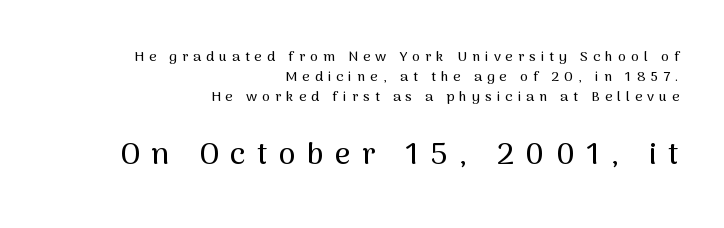
Display-style spreading of the glyphs; the letterfit is very open. Words float on clear page, feet unadorned. Italic: no, the glyphs are upright roman. Reading top to bottom, the characters get bigger at the block break. Right-aligned paragraph, ragged on the left. The block of text has a typical density, with ordinary space between rows.
